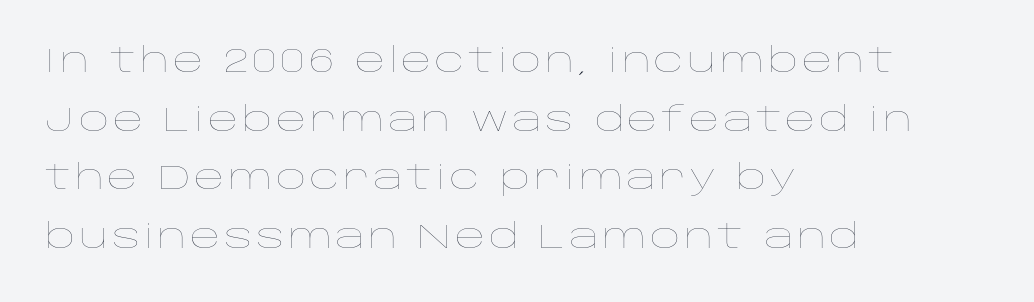
The image shows 33 px thin, wide type, upright; set left-aligned, line spacing 1.78x, not underlined; low stroke contrast and a large x-height.
